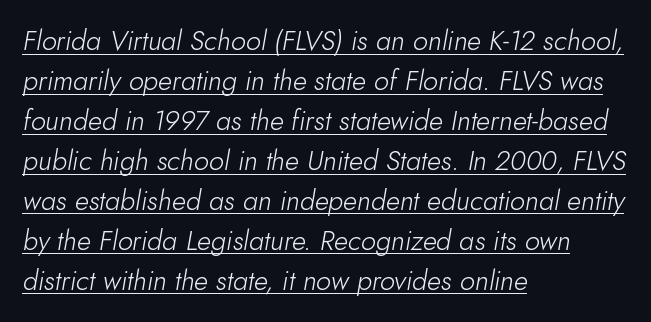
{"italic": "yes", "lean": "right", "slant_degrees": 10, "bold": "no", "underline": "yes", "align": "left", "line_spacing": "normal", "line_spacing_ratio": 1.48, "letter_spacing": "normal", "letter_spacing_em": 0.0, "glyph_px": 27}
